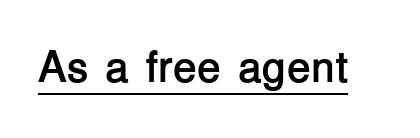
Standard letterfit; no display-style spreading of the glyphs. Note the varied advance widths — an 'i' is clearly narrower than an 'm'. Look at the stroke-to-counter ratio: heavy, a bold. Nothing sits at the stroke ends, so this counts as sans-serif. Italic? Not at all — the glyphs are vertical.
